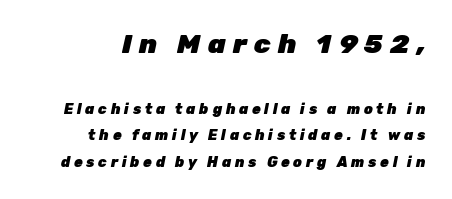
Q: Is the text bold? A: Yes.
Q: Is the text italic (slanted)? A: Yes, it leans right by about 12 degrees.
Q: Is the text underlined? A: No.
Q: How is the paragraph aligned? A: Right-aligned.
Q: Is the spacing between letters normal or unusually wide? A: Unusually wide.
Q: Is the spacing between lines tight, normal or loose? A: Loose.
Q: Which block of text is set in a larger size, the first (top) or the second (bottom)? A: The first (top) one.
